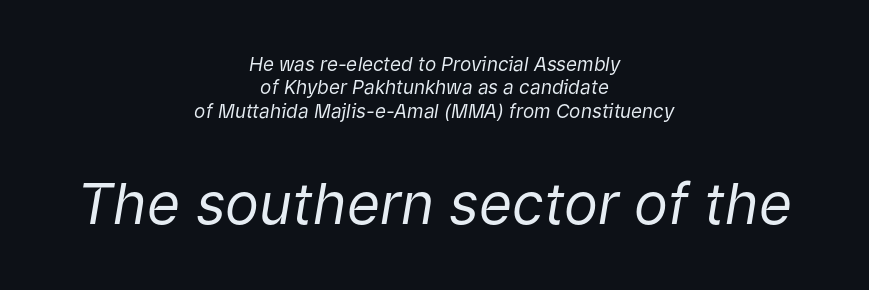
A student would call this center alignment; a typographer would say set centered. In this sample the second text group is rendered at the bigger scale. The space beneath each line is pristine and unruled. Think of a printed novel: that variable character pitch is what you see here.
